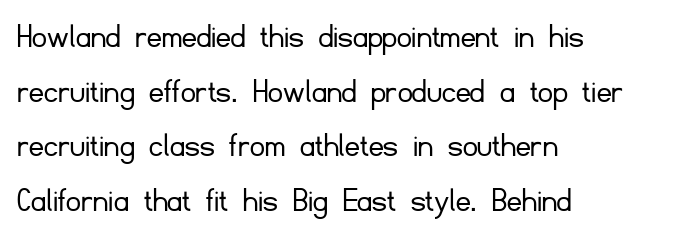
Q: Is the text bold? A: No.
Q: Is the text italic (slanted)? A: No, it is upright.
Q: Is the typeface a serif or a sans-serif typeface? A: Sans-serif.
Q: Is the text underlined? A: No.
Q: How is the paragraph aligned? A: Left-aligned.
Q: Is the spacing between letters normal or unusually wide? A: Normal.
Q: Is the spacing between lines tight, normal or loose? A: Normal.
Q: Width (condensed, normal, or wide)? A: Normal.
Q: Stroke contrast? A: Low.
Q: x-height? A: Small.
Q: Monospaced? A: No.
